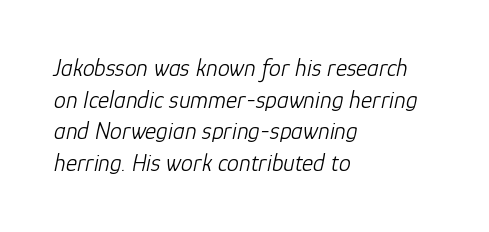
{"italic": "yes", "lean": "right", "slant_degrees": 12, "bold": "no", "underline": "no", "align": "left", "line_spacing": "normal", "line_spacing_ratio": 1.32, "letter_spacing": "normal", "letter_spacing_em": 0.0, "glyph_px": 24}
